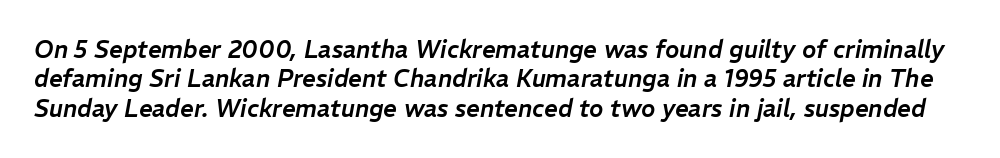
Q: Is the text italic (slanted)? A: Yes, it leans right by about 11 degrees.
Q: Is the text underlined? A: No.
Q: Is the spacing between letters normal or unusually wide? A: Normal.
